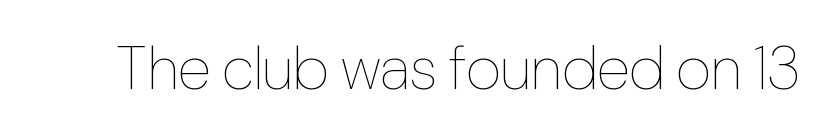
{"italic": "no", "bold": "no", "weight": "thin", "width": "condensed", "stroke_contrast": "low", "x_height": "medium", "monospaced": "no", "underline": "no", "letter_spacing": "normal", "letter_spacing_em": 0.0, "glyph_px": 61}
